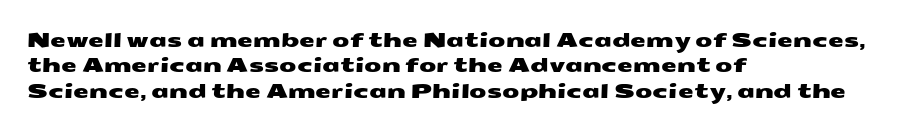
Q: Is the text underlined? A: No.
Q: How is the paragraph aligned? A: Left-aligned.
Q: Is the spacing between letters normal or unusually wide? A: Normal.
Q: Is the spacing between lines tight, normal or loose? A: Normal.
